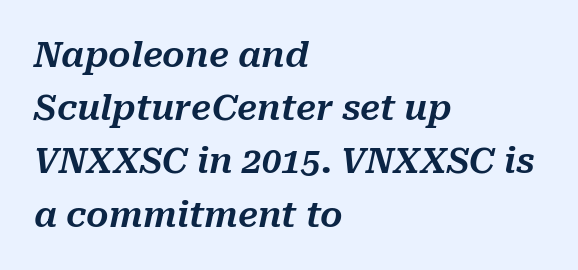
The designer left line spacing at the default. This sample is left-justified, so line endings fall wherever the words run out. Descenders hang freely into open space. The specimen reads as italic at a glance.
